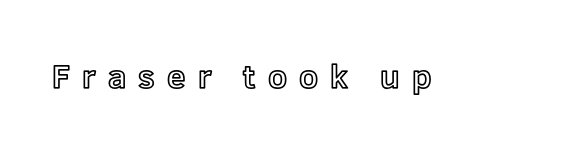
The image shows 33 px text type, upright; set unusually wide letter spacing (+0.37 em), not underlined; a medium x-height.
